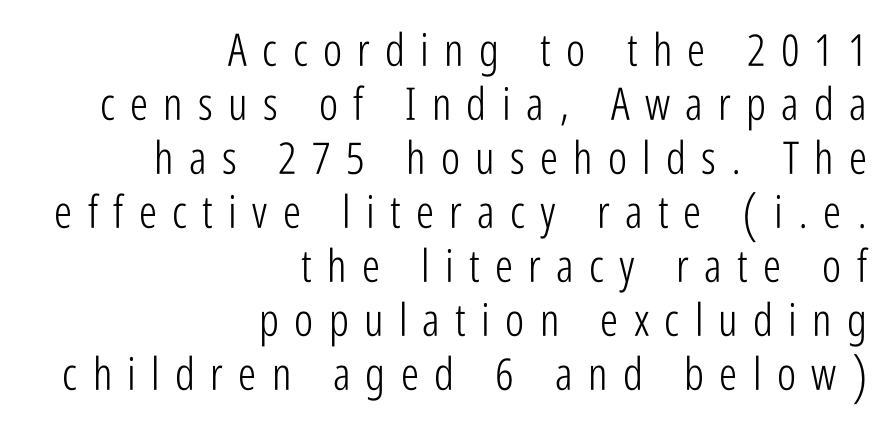
This is roman type, the default non-slanted kind. The strokes are not fattened; the text isn't bold. Horizontal alignment here is rightward, an uncommon choice for prose. Beneath every word, the page is bare.
